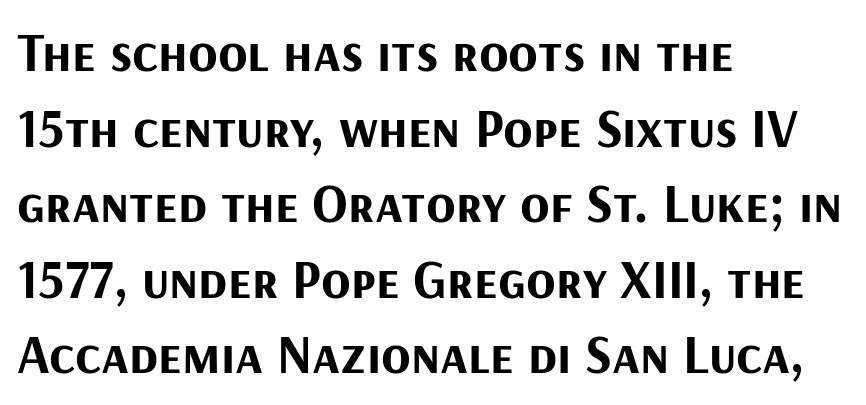
Q: Is the text bold? A: Yes.
Q: Is the text italic (slanted)? A: No, it is upright.
Q: Is the typeface a serif or a sans-serif typeface? A: Sans-serif.
Q: Is the text underlined? A: No.
Q: How is the paragraph aligned? A: Left-aligned.
Q: Is the spacing between letters normal or unusually wide? A: Normal.
Q: Is the spacing between lines tight, normal or loose? A: Normal.
Q: Width (condensed, normal, or wide)? A: Normal.
Q: Stroke contrast? A: Medium.
Q: x-height? A: Medium.
Q: Monospaced? A: No.
